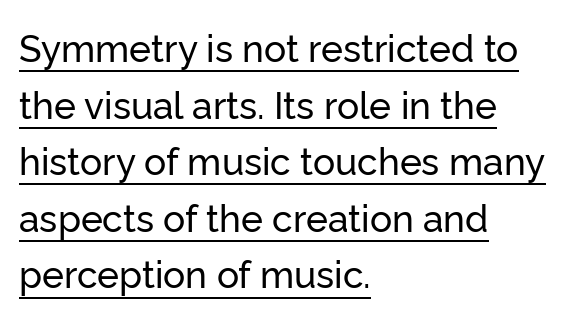
{"serif": "no", "italic": "no", "width": "normal", "stroke_contrast": "low", "x_height": "medium", "monospaced": "no", "underline": "yes", "align": "left", "line_spacing": "normal", "line_spacing_ratio": 1.53, "letter_spacing": "normal", "letter_spacing_em": 0.0, "glyph_px": 37}
